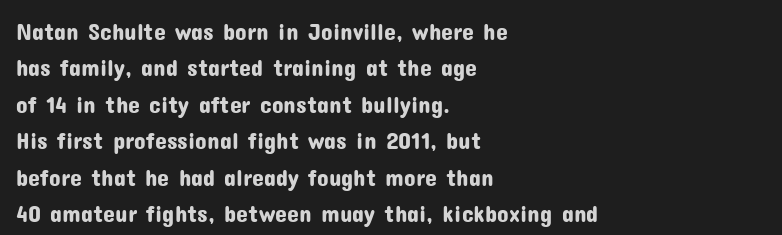
A normal amount of white space separates one row of letters from the next. Is there any slant? The stems are plumb. Nobody touched the tracking dial on this one. Quick note: underline off.
